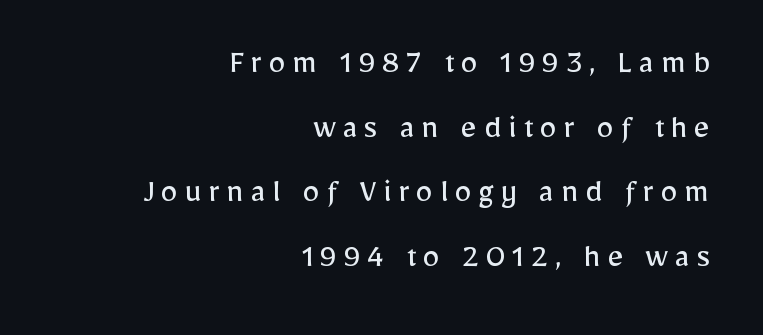
The image shows 34 px regular-weight sans-serif type, upright; set right-aligned, loose line spacing (1.9x), unusually wide letter spacing (+0.2 em), not underlined; low stroke contrast and a medium x-height.
